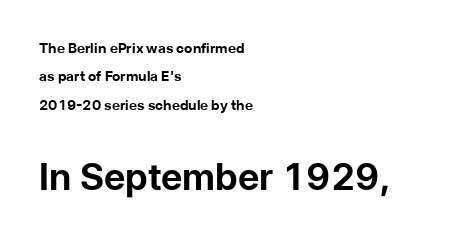
Q: Is the text bold? A: Yes.
Q: Is the text italic (slanted)? A: No, it is upright.
Q: Is the typeface a serif or a sans-serif typeface? A: Sans-serif.
Q: Is the text underlined? A: No.
Q: How is the paragraph aligned? A: Left-aligned.
Q: Is the spacing between letters normal or unusually wide? A: Normal.
Q: Is the spacing between lines tight, normal or loose? A: Loose.
Q: Which block of text is set in a larger size, the first (top) or the second (bottom)? A: The second (bottom) one.
Q: Width (condensed, normal, or wide)? A: Normal.
Q: Stroke contrast? A: Low.
Q: x-height? A: Medium.
Q: Monospaced? A: No.
